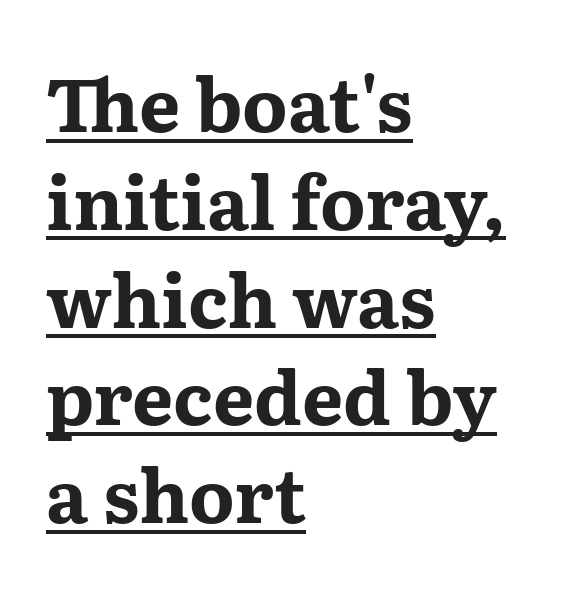
Q: Is the text bold? A: Yes.
Q: Is the text italic (slanted)? A: No, it is upright.
Q: Is the typeface a serif or a sans-serif typeface? A: Serif.
Q: Is the text underlined? A: Yes.
Q: How is the paragraph aligned? A: Left-aligned.
Q: Is the spacing between letters normal or unusually wide? A: Normal.
Q: Is the spacing between lines tight, normal or loose? A: Normal.
Q: Width (condensed, normal, or wide)? A: Wide.
Q: Stroke contrast? A: Medium.
Q: x-height? A: Medium.
Q: Monospaced? A: No.
